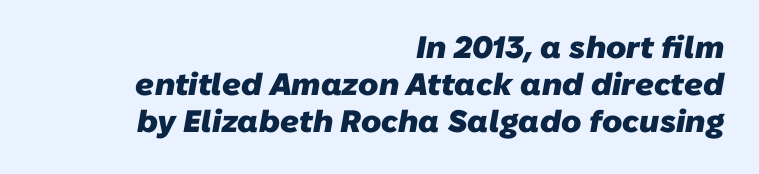
{"serif": "no", "bold": "yes", "weight": "heavy", "width": "normal", "stroke_contrast": "low", "x_height": "medium", "monospaced": "no", "underline": "no", "align": "right", "line_spacing_ratio": 1.19, "letter_spacing": "normal", "letter_spacing_em": 0.0, "glyph_px": 31}
